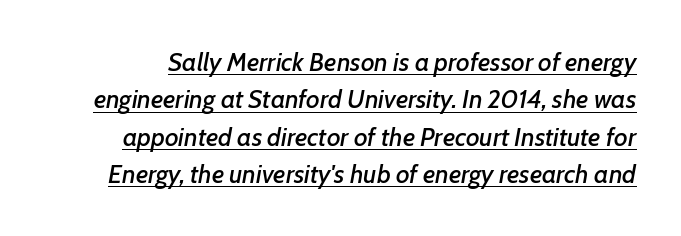
The face used here has a pronounced slope to its letters. This sample uses plain, unmodified letter spacing. Notice how a bar underscores the lettering throughout. What's the leading like? Ordinary, nothing unusual.
